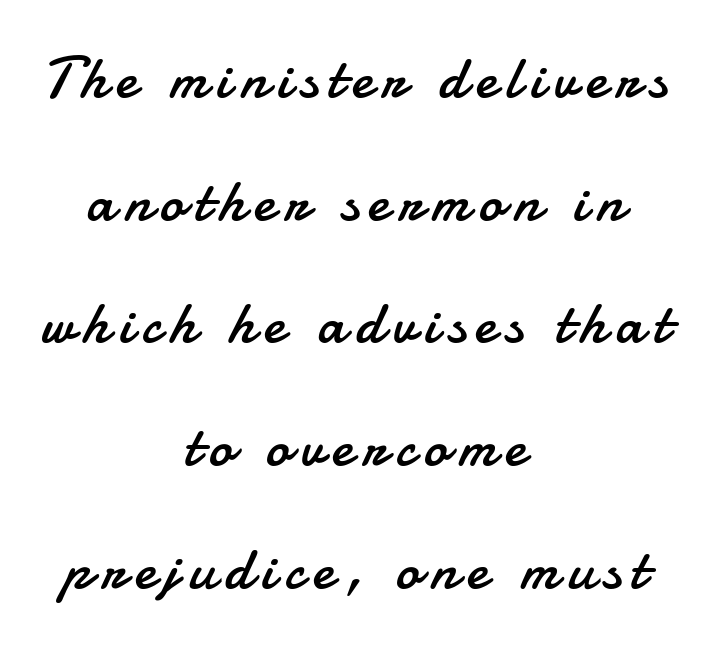
Q: Is the text bold? A: No.
Q: Is the text italic (slanted)? A: Yes.
Q: Is the typeface a serif or a sans-serif typeface? A: Sans-serif.
Q: Is the text underlined? A: No.
Q: How is the paragraph aligned? A: Centered.
Q: Is the spacing between lines tight, normal or loose? A: Loose.
Q: Width (condensed, normal, or wide)? A: Normal.
Q: Stroke contrast? A: Low.
Q: x-height? A: Small.
Q: Monospaced? A: No.
